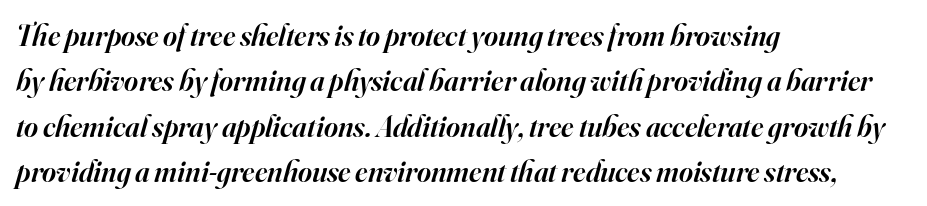
Visually the block forms a straight wall on the left and a jagged coastline on the right. Think of a printed novel: that variable character pitch is what you see here. Descenders hang freely into open space. Semibold letterforms, between regular and bold. The face used here is rendered with its standard letterfit.
